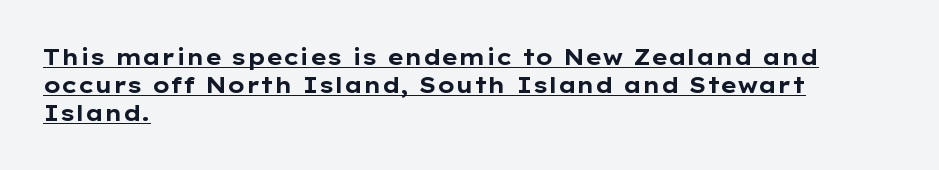
{"italic": "no", "bold": "yes", "underline": "yes", "align": "left", "line_spacing": "normal", "line_spacing_ratio": 1.27, "letter_spacing": "normal", "letter_spacing_em": 0.0, "glyph_px": 22}
